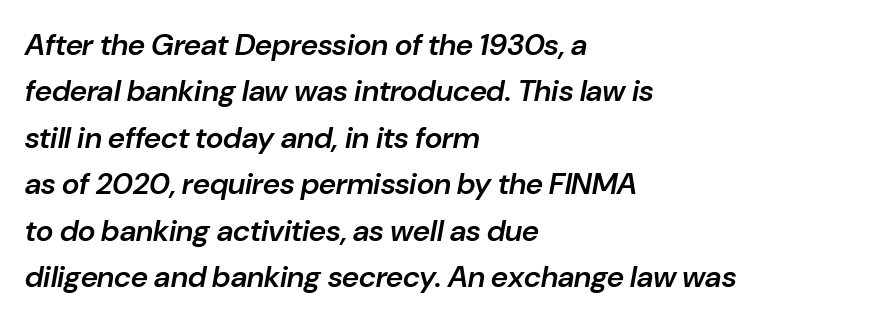
{"italic": "yes", "lean": "right", "slant_degrees": 10, "bold": "semi", "weight": "semibold", "width": "normal", "stroke_contrast": "low", "x_height": "medium", "monospaced": "no", "underline": "no", "align": "left", "line_spacing": "normal", "line_spacing_ratio": 1.55, "letter_spacing": "normal", "letter_spacing_em": 0.0, "glyph_px": 30}
